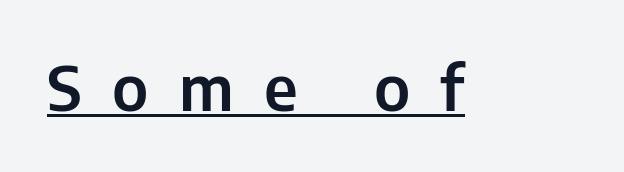
Q: Is the text italic (slanted)? A: No, it is upright.
Q: Is the typeface a serif or a sans-serif typeface? A: Sans-serif.
Q: Is the text underlined? A: Yes.
Q: Is the spacing between letters normal or unusually wide? A: Unusually wide.
Q: Width (condensed, normal, or wide)? A: Normal.
Q: Stroke contrast? A: Low.
Q: x-height? A: Medium.
Q: Monospaced? A: No.
